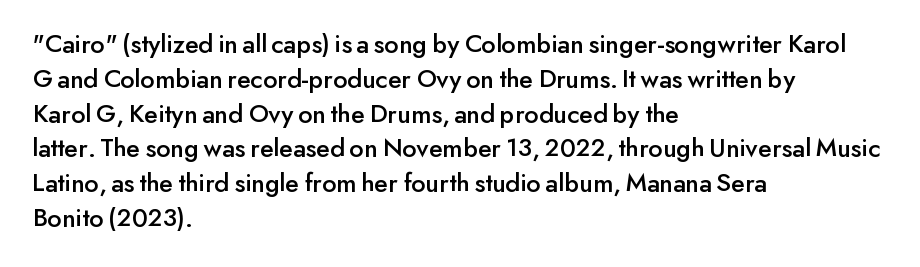
Q: Is the text italic (slanted)? A: No, it is upright.
Q: Is the text underlined? A: No.
Q: How is the paragraph aligned? A: Left-aligned.
Q: Is the spacing between letters normal or unusually wide? A: Normal.
Q: Is the spacing between lines tight, normal or loose? A: Normal.
